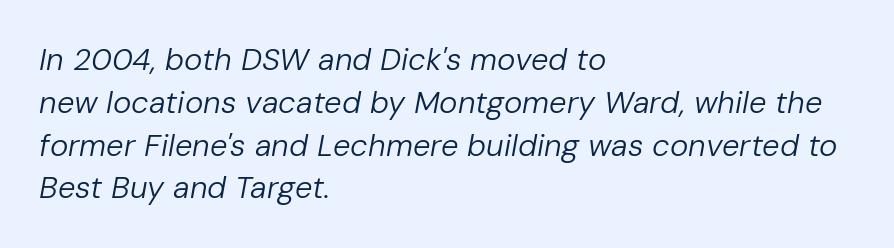
{"italic": "yes", "lean": "right", "slant_degrees": 10, "bold": "no", "weight": "regular", "width": "normal", "stroke_contrast": "low", "x_height": "medium", "monospaced": "no", "underline": "no", "align": "left", "line_spacing": "normal", "line_spacing_ratio": 1.38, "letter_spacing": "normal", "letter_spacing_em": 0.0, "glyph_px": 31}
